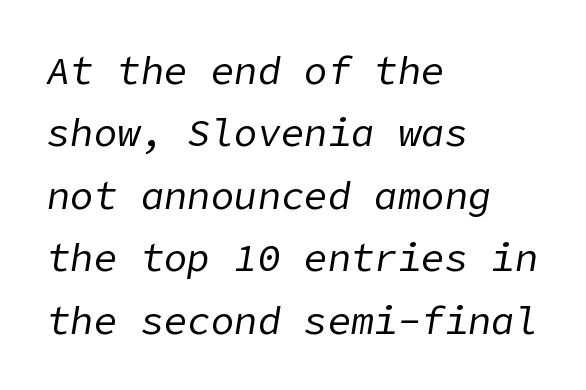
The image shows 39 px regular-weight type, italic (leaning right); set left-aligned, normal line spacing (1.6x), normal letter spacing, not underlined; low stroke contrast and a medium x-height.
